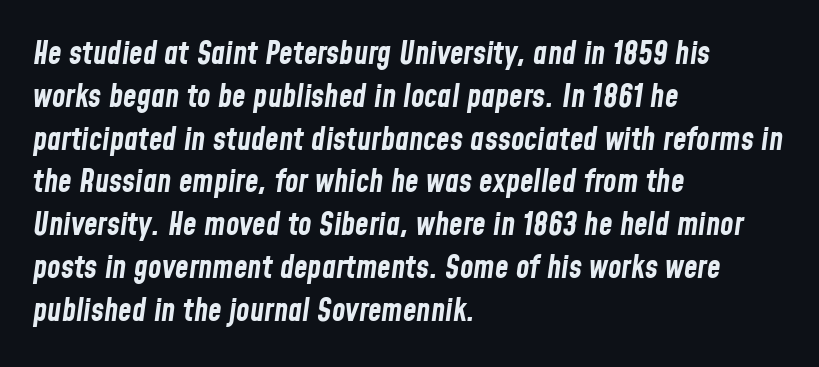
The gap between lines stays unmarked. Bold? Absolutely — the strokes are thick and heavy. Summary of vertical rhythm: regular, with standard interline spacing. Note the varied advance widths — an 'i' is clearly narrower than an 'm'. Look at the tracking — it's just the regular setting, nothing added. The rag falls on the right side of this text block.
